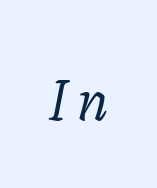
{"serif": "yes", "italic": "yes", "lean": "right", "slant_degrees": 11, "bold": "no", "weight": "regular", "width": "normal", "stroke_contrast": "low", "x_height": "medium", "monospaced": "no", "underline": "no", "glyph_px": 57}
